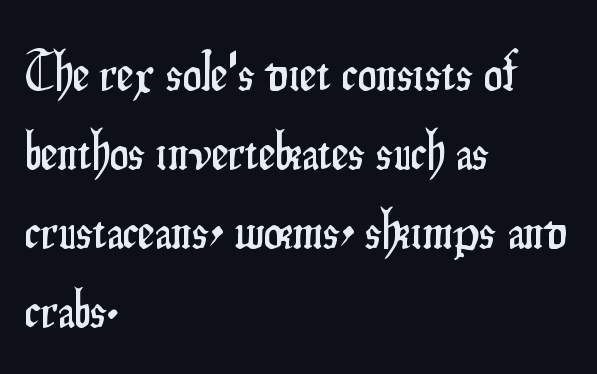
The image shows 53 px condensed sans-serif type, upright; set left-aligned, normal line spacing (1.49x), normal letter spacing, not underlined; low stroke contrast and a small x-height.
